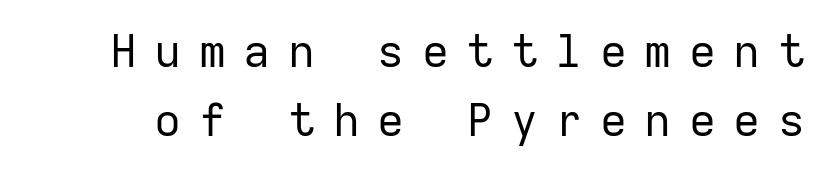
{"serif": "no", "italic": "no", "bold": "no", "weight": "regular", "width": "normal", "stroke_contrast": "low", "x_height": "medium", "monospaced": "yes", "underline": "no", "line_spacing": "normal", "line_spacing_ratio": 1.53, "letter_spacing": "wide", "letter_spacing_em": 0.39, "glyph_px": 45}
